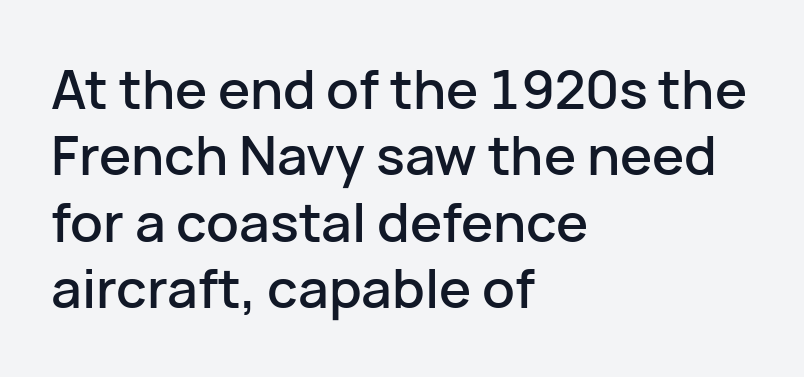
Q: Is the text italic (slanted)? A: No, it is upright.
Q: Is the typeface a serif or a sans-serif typeface? A: Sans-serif.
Q: Is the text underlined? A: No.
Q: How is the paragraph aligned? A: Left-aligned.
Q: Is the spacing between letters normal or unusually wide? A: Normal.
Q: Width (condensed, normal, or wide)? A: Normal.
Q: Stroke contrast? A: Low.
Q: x-height? A: Medium.
Q: Monospaced? A: No.
